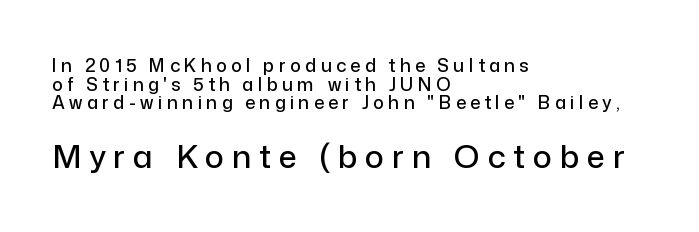
Quick note: interline space is minimal. Each letter keeps its own natural width here, so spacing adapts to shape. In CSS terms this would be text-align: left. Caption: expanded tracking, letters set apart. This sample uses an upright cut, with every glyph sitting square on the baseline. Classification — sans serif.
